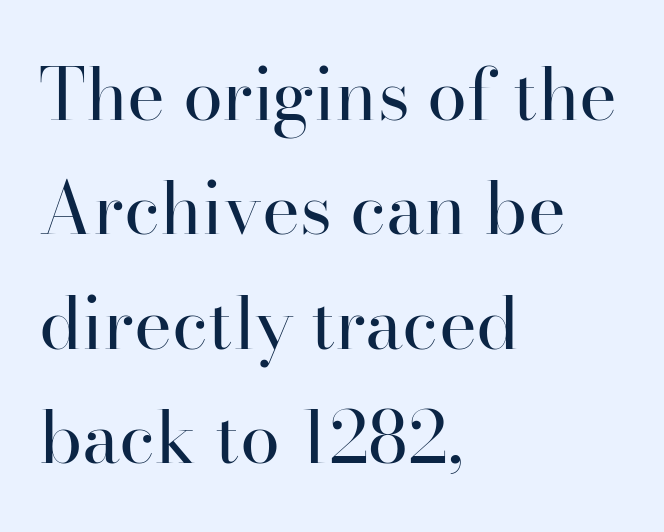
The image shows 72 px regular-weight serif type, upright; set left-aligned, normal line spacing (1.59x), normal letter spacing, not underlined; high stroke contrast and a small x-height.
